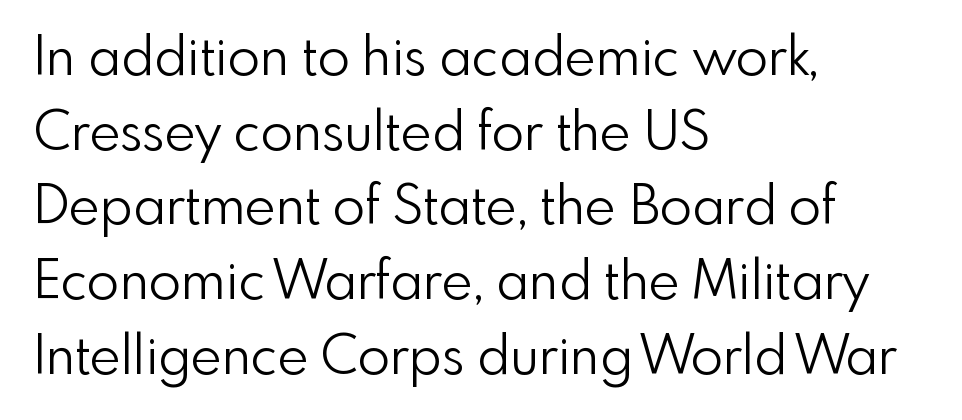
This rendering leaves character spacing at its baseline value. The strokes carry an ordinary text weight at most. Varying glyph widths throughout — classic text-font behaviour. The lines sit at an ordinary, default distance from one another.
